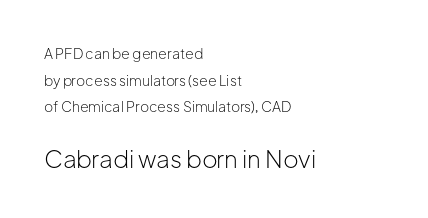
This sample uses plain, unmodified letter spacing. One glance says open: line gaps are wider than usual. The designer gave the closing block more size than the opening block. The type sits square on the baseline with zero lean. Stems and bowls with no extra thickness — not bold.
